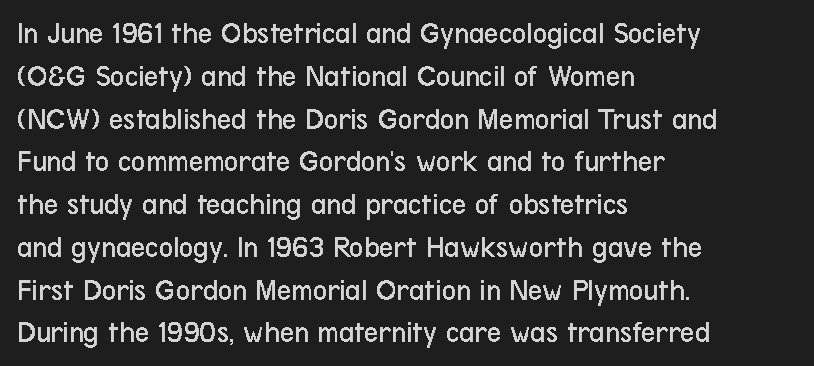
Q: Is the text bold? A: No.
Q: Is the text italic (slanted)? A: No, it is upright.
Q: Is the typeface a serif or a sans-serif typeface? A: Sans-serif.
Q: Is the text underlined? A: No.
Q: How is the paragraph aligned? A: Left-aligned.
Q: Is the spacing between letters normal or unusually wide? A: Normal.
Q: Is the spacing between lines tight, normal or loose? A: Normal.
Q: Width (condensed, normal, or wide)? A: Condensed.
Q: Stroke contrast? A: Low.
Q: x-height? A: Medium.
Q: Monospaced? A: No.
